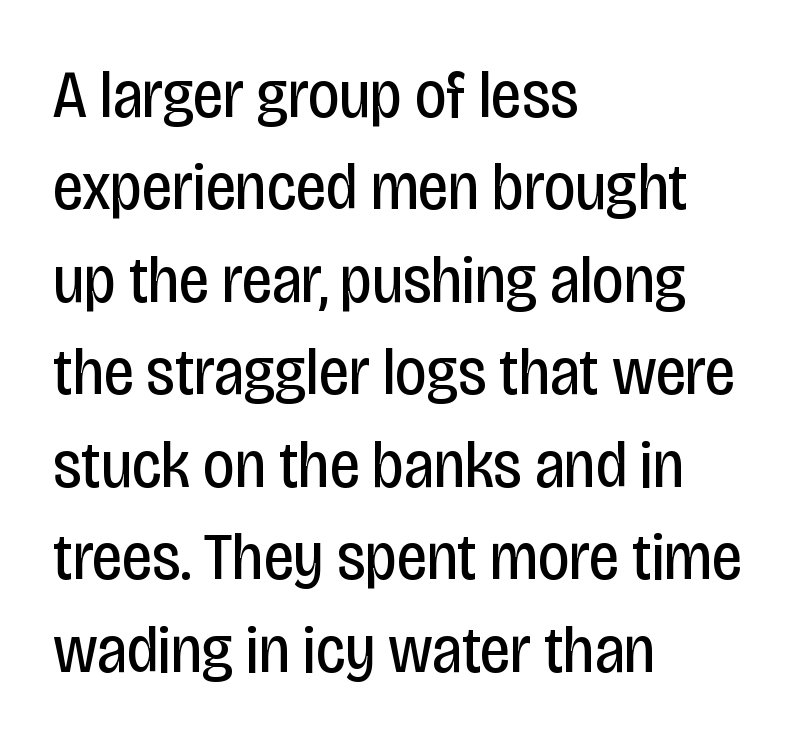
It's the straight-up-and-down kind of type. In terms of letterspacing, this is plain default setting. Stroke mass is kept to a normal reading level or below. Clear beneath every line of the passage. If you measured baseline to baseline, you'd find a middling distance. Layout note: lines flush left.
